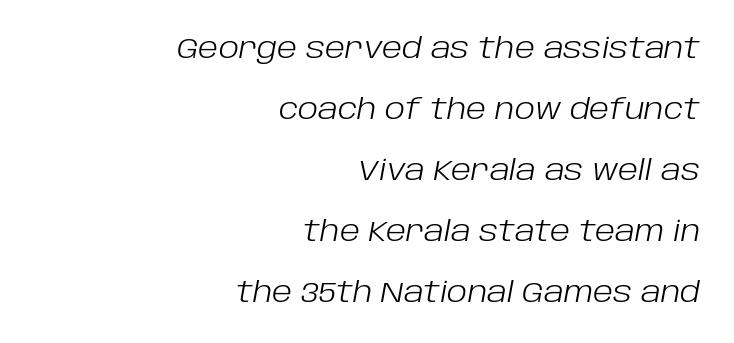
Q: Is the text bold? A: No.
Q: Is the text italic (slanted)? A: Yes, it leans right by about 10 degrees.
Q: Is the text underlined? A: No.
Q: How is the paragraph aligned? A: Right-aligned.
Q: Is the spacing between letters normal or unusually wide? A: Normal.
Q: Is the spacing between lines tight, normal or loose? A: Loose.
Q: Width (condensed, normal, or wide)? A: Normal.
Q: Stroke contrast? A: Low.
Q: x-height? A: Large.
Q: Monospaced? A: No.
